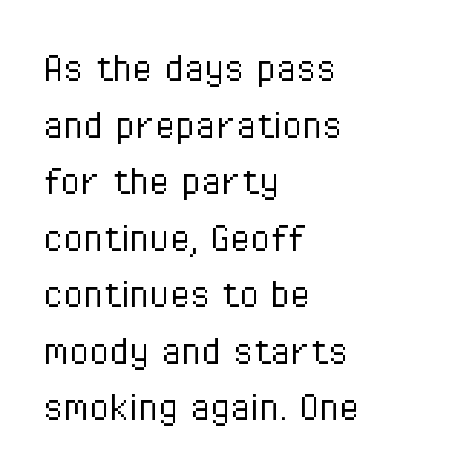
{"serif": "no", "italic": "no", "bold": "no", "weight": "light", "width": "condensed", "stroke_contrast": "low", "x_height": "medium", "monospaced": "no", "underline": "no", "align": "left", "line_spacing_ratio": 1.23, "letter_spacing": "normal", "letter_spacing_em": 0.0, "glyph_px": 46}
